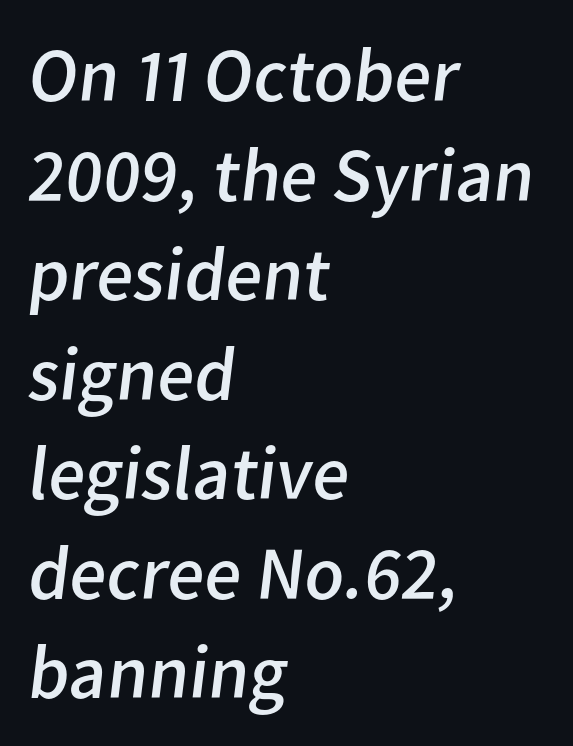
{"serif": "no", "bold": "no", "weight": "regular", "width": "normal", "stroke_contrast": "low", "x_height": "medium", "monospaced": "no", "underline": "no", "align": "left", "line_spacing": "normal", "line_spacing_ratio": 1.31, "letter_spacing": "normal", "letter_spacing_em": 0.0, "glyph_px": 76}
